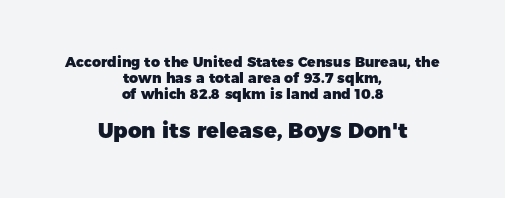
Q: Is the text bold? A: Yes.
Q: Is the text italic (slanted)? A: No, it is upright.
Q: Is the text underlined? A: No.
Q: How is the paragraph aligned? A: Centered.
Q: Is the spacing between letters normal or unusually wide? A: Normal.
Q: Is the spacing between lines tight, normal or loose? A: Tight.
Q: Which block of text is set in a larger size, the first (top) or the second (bottom)? A: The second (bottom) one.
